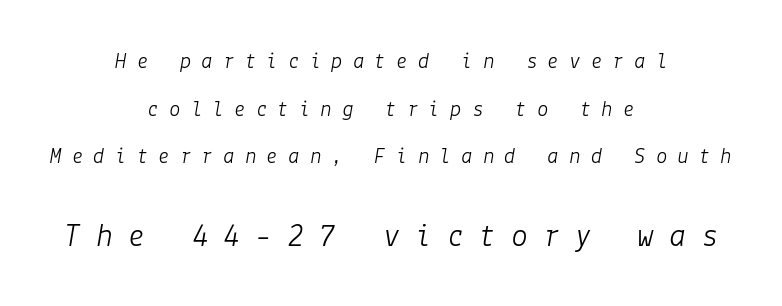
If you drew a line through each stem, it would be angled. Character size in the trailing block exceeds that of the leading block. Compared with a flush-left layout, this one balances lines on the center instead. Check under the words: just untouched page.
